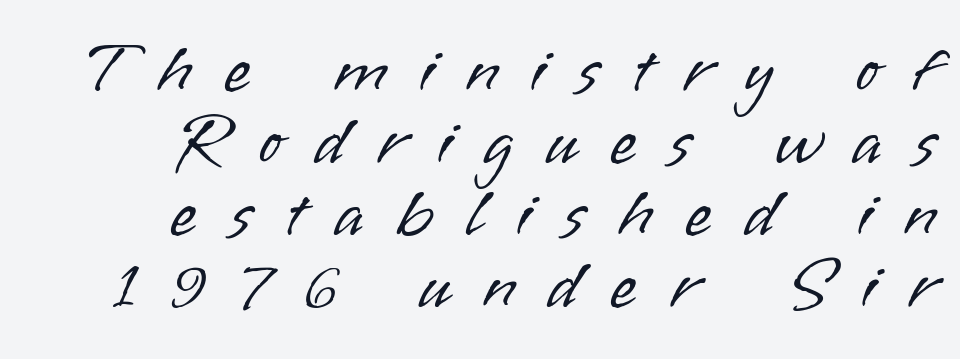
Q: Is the text bold? A: No.
Q: Is the text italic (slanted)? A: Yes.
Q: Is the typeface a serif or a sans-serif typeface? A: Sans-serif.
Q: Is the text underlined? A: No.
Q: How is the paragraph aligned? A: Right-aligned.
Q: Is the spacing between letters normal or unusually wide? A: Unusually wide.
Q: Is the spacing between lines tight, normal or loose? A: Tight.
Q: Width (condensed, normal, or wide)? A: Normal.
Q: Stroke contrast? A: Low.
Q: x-height? A: Small.
Q: Monospaced? A: No.
